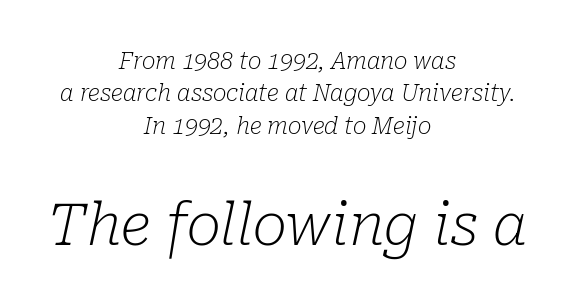
Q: Is the text bold? A: No.
Q: Is the text italic (slanted)? A: Yes, it leans right by about 10 degrees.
Q: Is the typeface a serif or a sans-serif typeface? A: Serif.
Q: Is the text underlined? A: No.
Q: How is the paragraph aligned? A: Centered.
Q: Is the spacing between letters normal or unusually wide? A: Normal.
Q: Is the spacing between lines tight, normal or loose? A: Normal.
Q: Which block of text is set in a larger size, the first (top) or the second (bottom)? A: The second (bottom) one.
Q: Width (condensed, normal, or wide)? A: Normal.
Q: Stroke contrast? A: Low.
Q: x-height? A: Medium.
Q: Monospaced? A: No.
